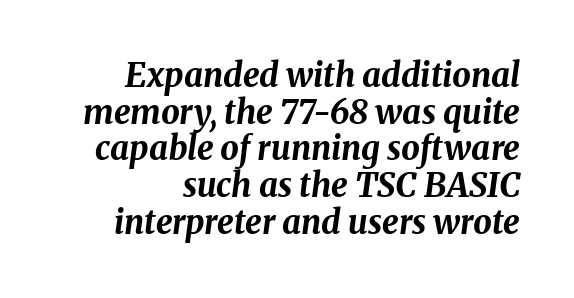
Nobody drew a line under any word here. Chunky letters — that's bold for sure. Which margin do the lines hug? The right one — the left edge is uneven. This rendering leaves character spacing at its baseline value. Note the varied advance widths — an 'i' is clearly narrower than an 'm'. Baseline-to-baseline distance is barely more than the letter height.
